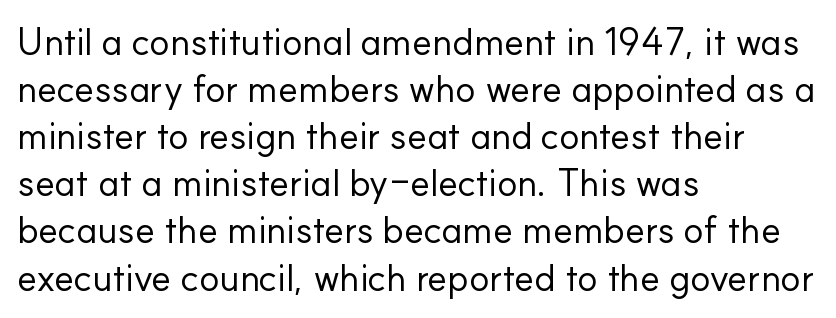
Q: Is the text bold? A: No.
Q: Is the text italic (slanted)? A: No, it is upright.
Q: Is the typeface a serif or a sans-serif typeface? A: Sans-serif.
Q: Is the text underlined? A: No.
Q: How is the paragraph aligned? A: Left-aligned.
Q: Is the spacing between letters normal or unusually wide? A: Normal.
Q: Width (condensed, normal, or wide)? A: Normal.
Q: Stroke contrast? A: Low.
Q: x-height? A: Small.
Q: Monospaced? A: No.
